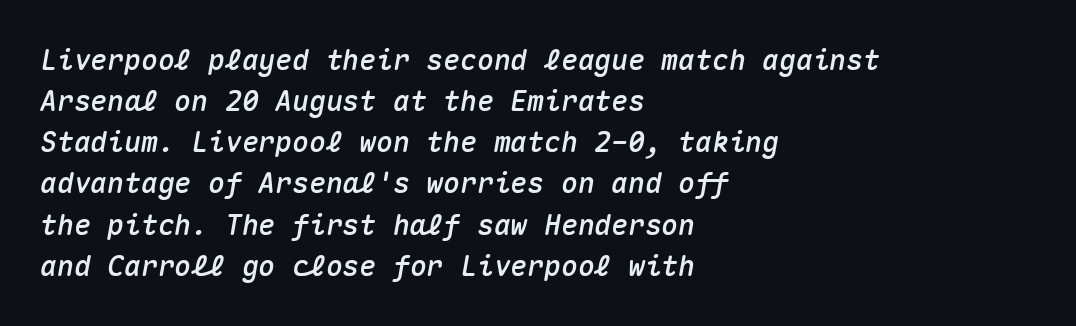
Tall strokes in this sample are angled rather than plumb. Horizontally, the lines are justified to the leading edge only. Normally led — the rows are evenly, conventionally spaced. A typesetter would call this monospace, since all characters share one set width. Words appear dense and cohesive because spacing is normal.
